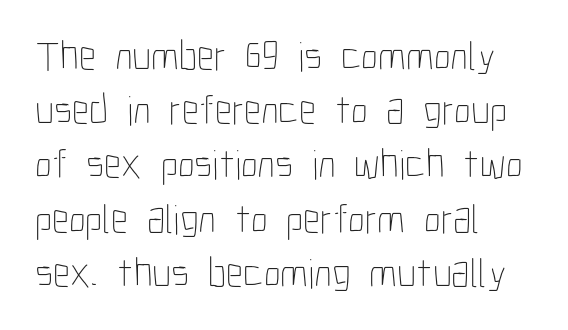
Q: Is the text bold? A: No.
Q: Is the text italic (slanted)? A: No, it is upright.
Q: Is the text underlined? A: No.
Q: How is the paragraph aligned? A: Left-aligned.
Q: Is the spacing between letters normal or unusually wide? A: Normal.
Q: Is the spacing between lines tight, normal or loose? A: Normal.
Q: Width (condensed, normal, or wide)? A: Condensed.
Q: Stroke contrast? A: Low.
Q: x-height? A: Medium.
Q: Monospaced? A: No.
